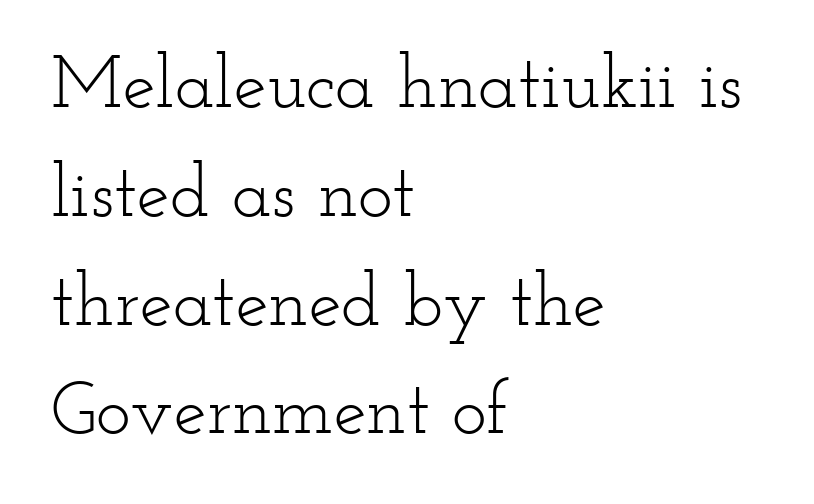
Q: Is the text bold? A: No.
Q: Is the text italic (slanted)? A: No, it is upright.
Q: Is the typeface a serif or a sans-serif typeface? A: Serif.
Q: Is the text underlined? A: No.
Q: How is the paragraph aligned? A: Left-aligned.
Q: Is the spacing between letters normal or unusually wide? A: Normal.
Q: Is the spacing between lines tight, normal or loose? A: Normal.
Q: Width (condensed, normal, or wide)? A: Wide.
Q: Stroke contrast? A: Low.
Q: x-height? A: Small.
Q: Monospaced? A: No.
